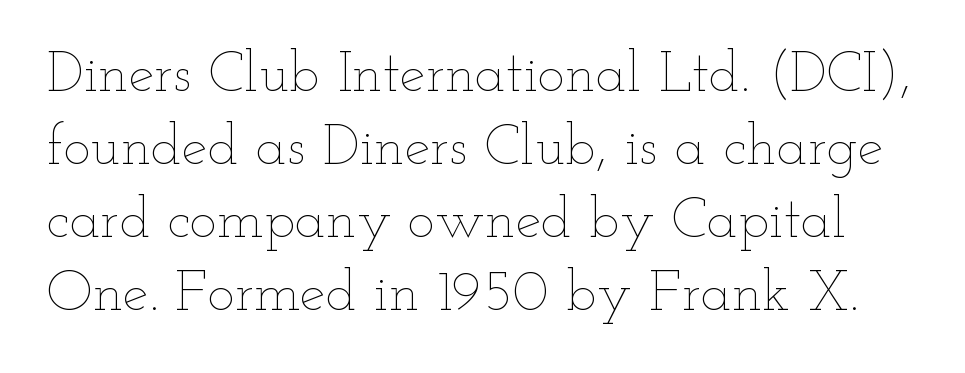
Q: Is the text bold? A: No.
Q: Is the text italic (slanted)? A: No, it is upright.
Q: Is the text underlined? A: No.
Q: Is the spacing between letters normal or unusually wide? A: Normal.
Q: Is the spacing between lines tight, normal or loose? A: Normal.
Q: Width (condensed, normal, or wide)? A: Wide.
Q: Stroke contrast? A: Low.
Q: x-height? A: Small.
Q: Monospaced? A: No.
